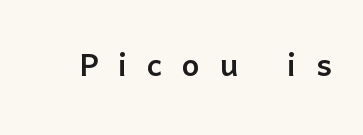
A sans-serif font was chosen for this passage. Every stem runs plumb, perpendicular to the baseline. Here the designer chose a conventional face with non-uniform glyph widths. The specimen omits any rule beneath the text block's lines. The tracking jumps out immediately: characters are airy and widely separated.
